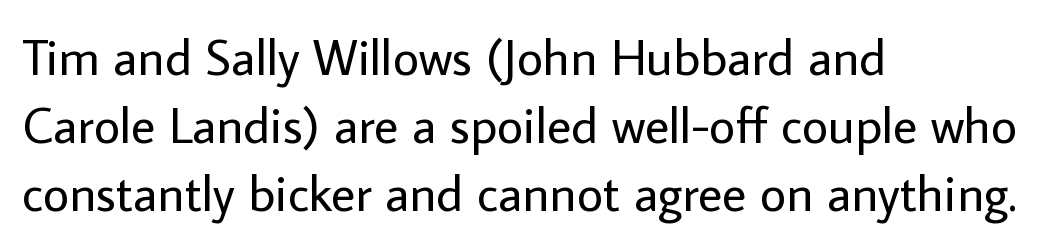
Q: Is the text bold? A: No.
Q: Is the text italic (slanted)? A: No, it is upright.
Q: Is the typeface a serif or a sans-serif typeface? A: Sans-serif.
Q: Is the text underlined? A: No.
Q: How is the paragraph aligned? A: Left-aligned.
Q: Is the spacing between letters normal or unusually wide? A: Normal.
Q: Is the spacing between lines tight, normal or loose? A: Normal.
Q: Width (condensed, normal, or wide)? A: Normal.
Q: Stroke contrast? A: Low.
Q: x-height? A: Medium.
Q: Monospaced? A: No.
